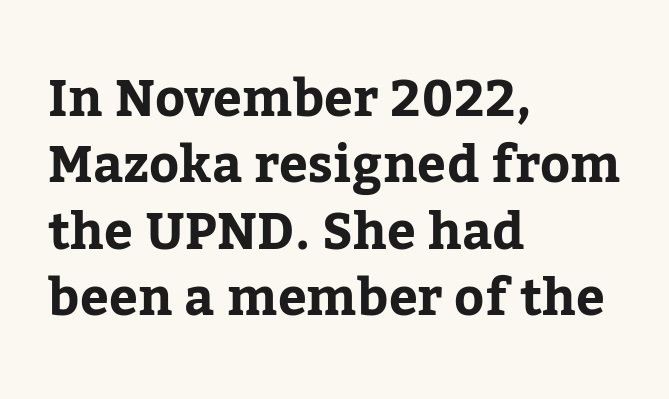
Q: Is the text italic (slanted)? A: No, it is upright.
Q: Is the typeface a serif or a sans-serif typeface? A: Serif.
Q: Is the text underlined? A: No.
Q: How is the paragraph aligned? A: Left-aligned.
Q: Is the spacing between letters normal or unusually wide? A: Normal.
Q: Is the spacing between lines tight, normal or loose? A: Normal.
Q: Width (condensed, normal, or wide)? A: Normal.
Q: Stroke contrast? A: Low.
Q: x-height? A: Medium.
Q: Monospaced? A: No.
